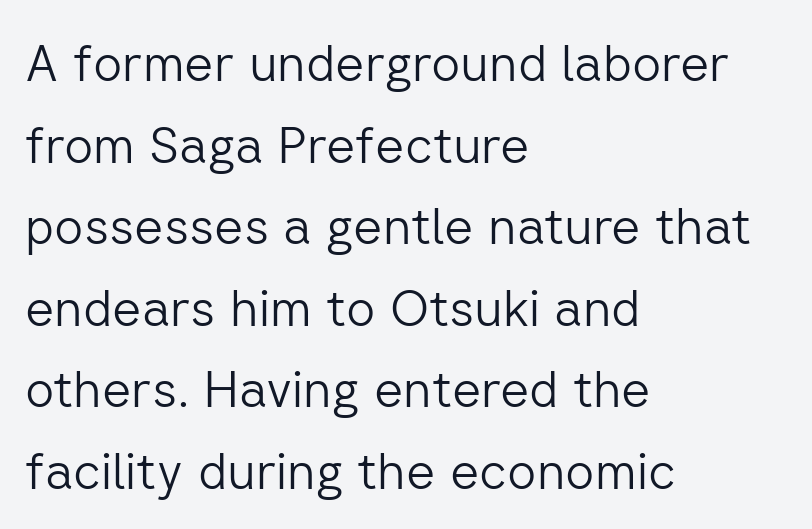
{"serif": "no", "italic": "no", "bold": "no", "weight": "light", "width": "normal", "stroke_contrast": "low", "x_height": "medium", "monospaced": "no", "underline": "no", "align": "left", "line_spacing": "normal", "line_spacing_ratio": 1.6, "letter_spacing": "normal", "letter_spacing_em": 0.0, "glyph_px": 51}
